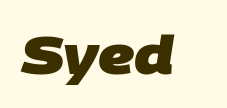
{"serif": "no", "bold": "yes", "weight": "heavy", "width": "normal", "stroke_contrast": "low", "x_height": "large", "monospaced": "no", "underline": "no", "letter_spacing": "normal", "letter_spacing_em": 0.0, "glyph_px": 53}
